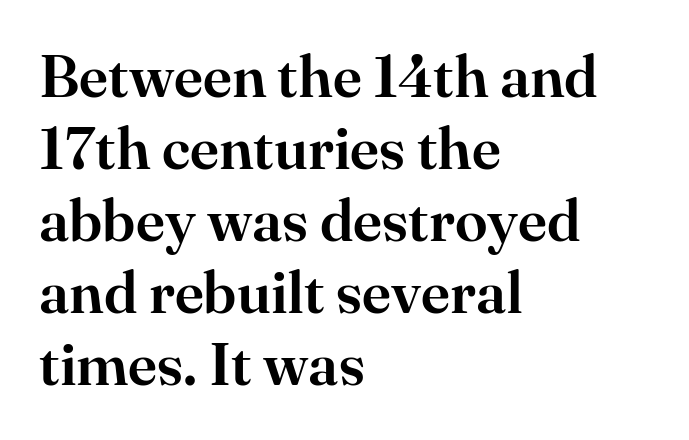
The image shows 59 px serif type, upright; set left-aligned, line spacing 1.22x, normal letter spacing, not underlined; high stroke contrast and a small x-height.
